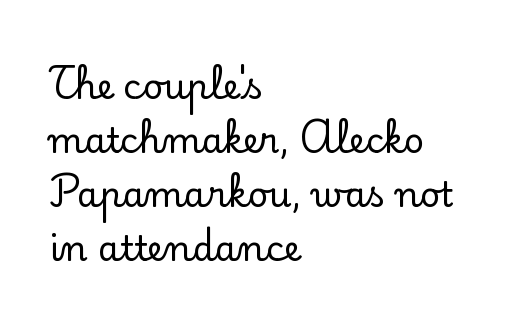
Q: Is the text italic (slanted)? A: No, it is upright.
Q: Is the typeface a serif or a sans-serif typeface? A: Serif.
Q: Is the text underlined? A: No.
Q: How is the paragraph aligned? A: Left-aligned.
Q: Is the spacing between letters normal or unusually wide? A: Normal.
Q: Is the spacing between lines tight, normal or loose? A: Normal.
Q: Width (condensed, normal, or wide)? A: Normal.
Q: Stroke contrast? A: Low.
Q: x-height? A: Small.
Q: Monospaced? A: No.
